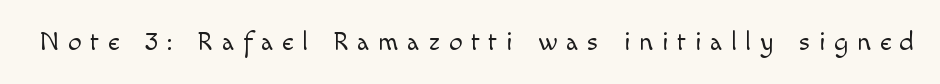
{"italic": "no", "bold": "no", "underline": "no", "letter_spacing": "wide", "letter_spacing_em": 0.32, "glyph_px": 27}
